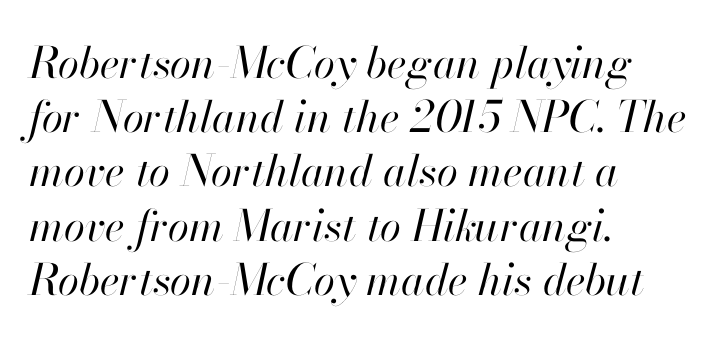
The image shows 43 px regular-weight type, italic (leaning right); set left-aligned, normal line spacing (1.26x), normal letter spacing, not underlined; high stroke contrast and a small x-height.
